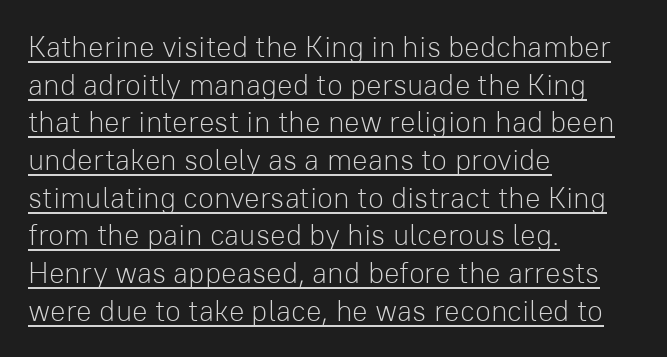
The image shows 29 px light sans-serif type, upright; set left-aligned, normal line spacing (1.3x), normal letter spacing, underlined; low stroke contrast and a medium x-height.
